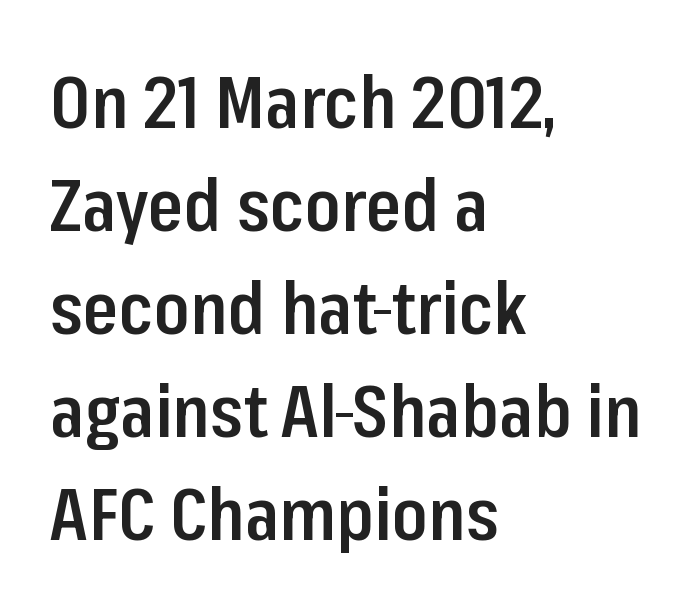
Q: Is the text bold? A: Semi-bold.
Q: Is the text italic (slanted)? A: No, it is upright.
Q: Is the typeface a serif or a sans-serif typeface? A: Sans-serif.
Q: Is the text underlined? A: No.
Q: How is the paragraph aligned? A: Left-aligned.
Q: Is the spacing between letters normal or unusually wide? A: Normal.
Q: Is the spacing between lines tight, normal or loose? A: Normal.
Q: Width (condensed, normal, or wide)? A: Condensed.
Q: Stroke contrast? A: Low.
Q: x-height? A: Medium.
Q: Monospaced? A: No.
